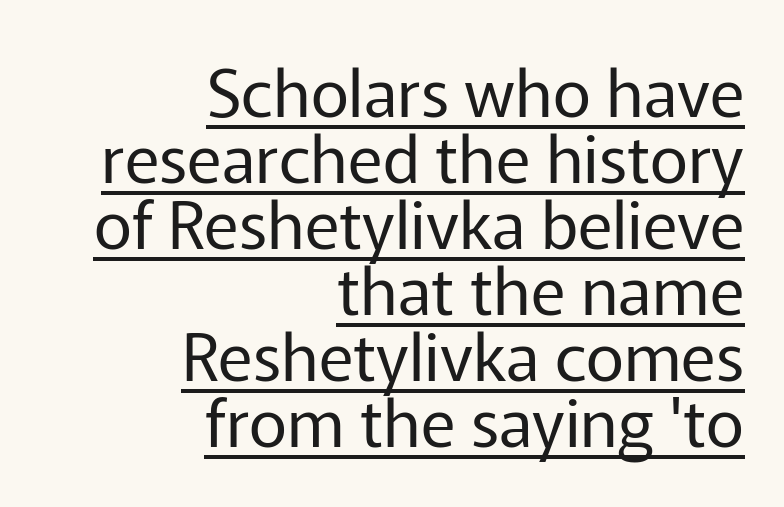
Q: Is the text bold? A: No.
Q: Is the text italic (slanted)? A: No, it is upright.
Q: Is the typeface a serif or a sans-serif typeface? A: Sans-serif.
Q: Is the text underlined? A: Yes.
Q: How is the paragraph aligned? A: Right-aligned.
Q: Is the spacing between letters normal or unusually wide? A: Normal.
Q: Is the spacing between lines tight, normal or loose? A: Tight.
Q: Width (condensed, normal, or wide)? A: Normal.
Q: Stroke contrast? A: Low.
Q: x-height? A: Medium.
Q: Monospaced? A: No.
